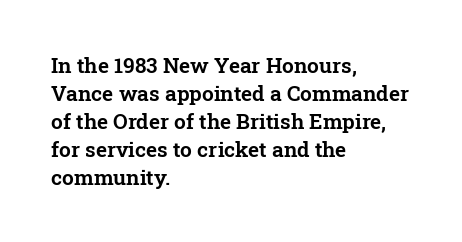
If you measured baseline to baseline, you'd find a middling distance. Descenders are the only things crossing below the line. The lines in this sample share a left origin and differ only in where they stop. Letter spacing: default. Quick note: not italic, upright.
